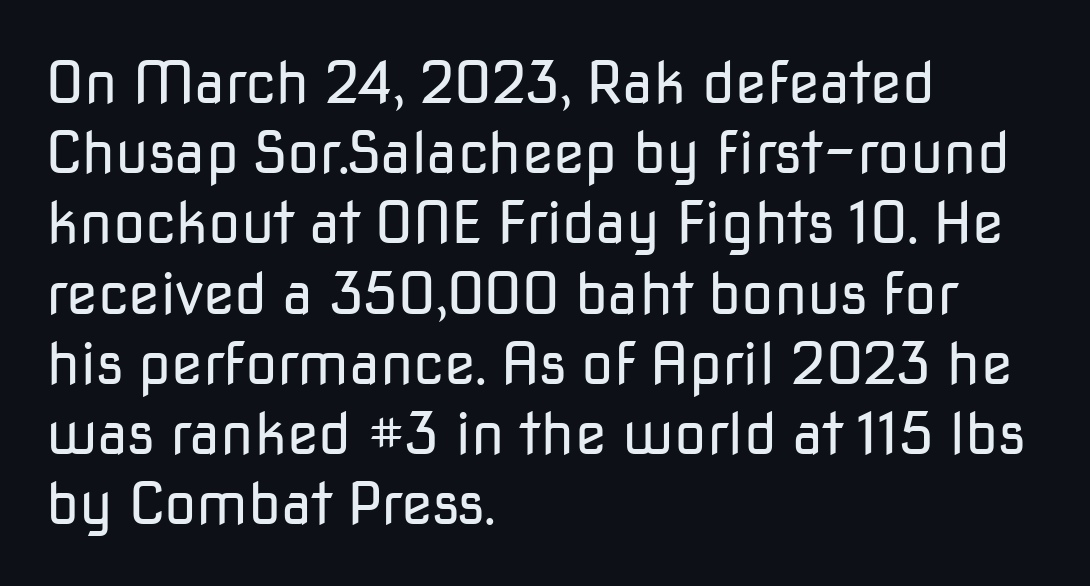
The letters advance in unequal steps, a hallmark of proportional type. The font's upright variant was chosen for this text. Does the copy run flush right? No — it runs flush left. This rendering employs a face without finishing strokes, i.e., a sans-serif. Nothing unusual about the tracking: characters are spaced as the font intends. Lines of text with bare space underneath.
